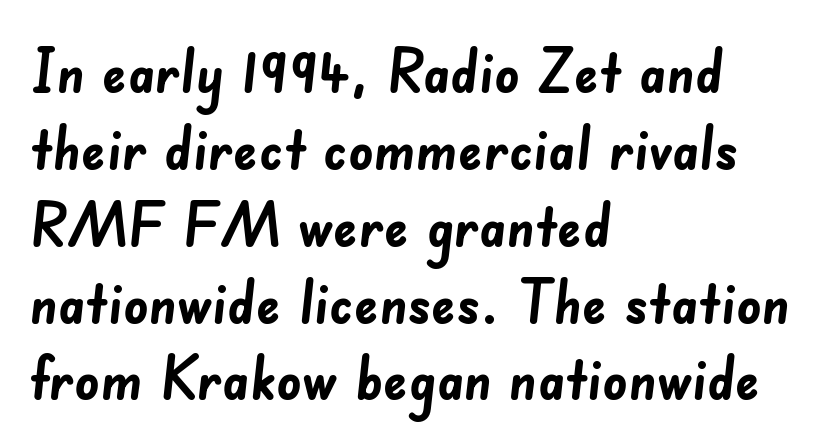
The passage is arranged the way most books set body copy — flush left. Tracking here is standard; glyphs follow each other at the usual distance. Do the characters align in a grid? No, the font is proportional. Weight: bold. A bare baseline throughout the passage. Vertically, the passage feels balanced, rows spaced as you'd expect.
